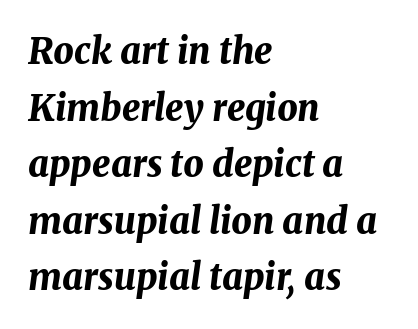
The image shows 36 px bold type, italic (leaning right); set left-aligned, normal line spacing (1.57x), normal letter spacing, not underlined; medium stroke contrast and a medium x-height.
